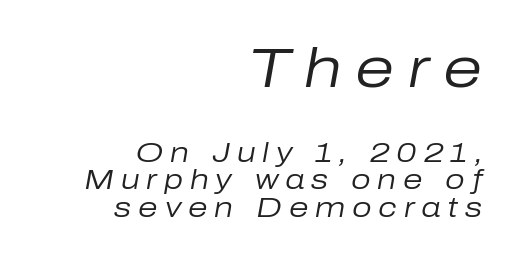
Q: Is the text bold? A: No.
Q: Is the text italic (slanted)? A: Yes, it leans right by about 10 degrees.
Q: Is the text underlined? A: No.
Q: How is the paragraph aligned? A: Right-aligned.
Q: Is the spacing between letters normal or unusually wide? A: Unusually wide.
Q: Is the spacing between lines tight, normal or loose? A: Tight.
Q: Which block of text is set in a larger size, the first (top) or the second (bottom)? A: The first (top) one.
Q: Width (condensed, normal, or wide)? A: Normal.
Q: Stroke contrast? A: Low.
Q: x-height? A: Medium.
Q: Monospaced? A: No.
